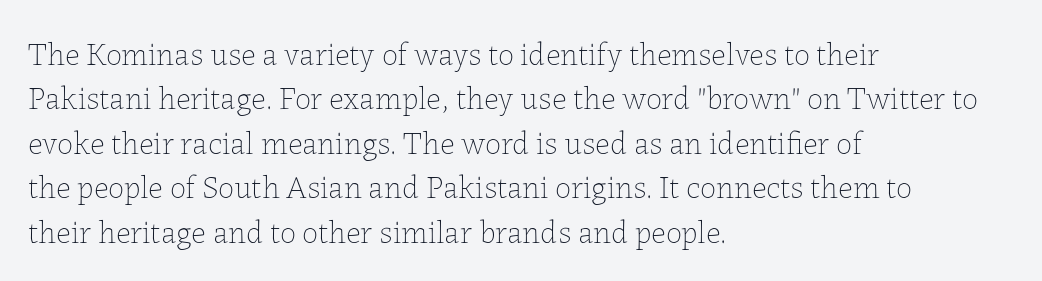
{"italic": "no", "bold": "no", "weight": "thin", "width": "normal", "stroke_contrast": "low", "x_height": "medium", "monospaced": "no", "underline": "no", "align": "left", "line_spacing": "normal", "line_spacing_ratio": 1.39, "letter_spacing": "normal", "letter_spacing_em": 0.0, "glyph_px": 32}
